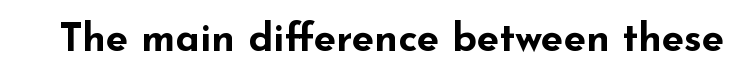
Q: Is the text bold? A: Yes.
Q: Is the text italic (slanted)? A: No, it is upright.
Q: Is the typeface a serif or a sans-serif typeface? A: Sans-serif.
Q: Is the text underlined? A: No.
Q: Is the spacing between letters normal or unusually wide? A: Normal.
Q: Width (condensed, normal, or wide)? A: Wide.
Q: Stroke contrast? A: Low.
Q: x-height? A: Small.
Q: Monospaced? A: No.
